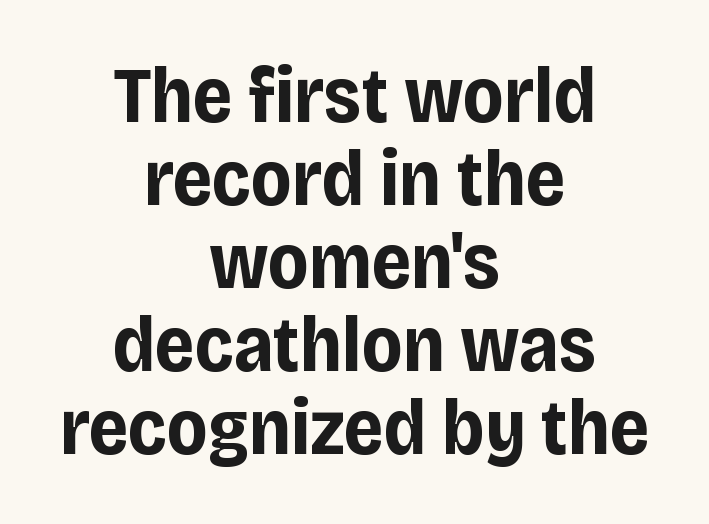
{"serif": "no", "italic": "no", "bold": "yes", "weight": "bold", "width": "condensed", "stroke_contrast": "low", "x_height": "large", "monospaced": "no", "underline": "no", "align": "center", "line_spacing": "tight", "line_spacing_ratio": 1.05, "letter_spacing": "normal", "letter_spacing_em": 0.0, "glyph_px": 79}
